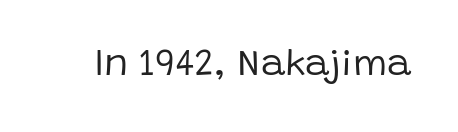
{"serif": "no", "italic": "no", "bold": "no", "weight": "regular", "width": "normal", "stroke_contrast": "low", "x_height": "large", "monospaced": "no", "underline": "no", "letter_spacing": "normal", "letter_spacing_em": 0.0, "glyph_px": 37}
